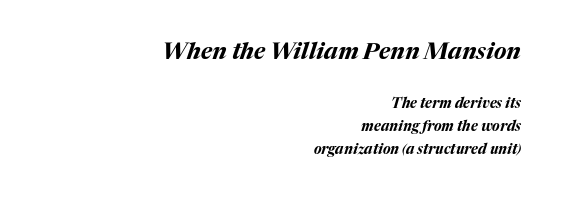
Q: Is the text bold? A: Yes.
Q: Is the text italic (slanted)? A: Yes, it leans right by about 17 degrees.
Q: Is the text underlined? A: No.
Q: How is the paragraph aligned? A: Right-aligned.
Q: Is the spacing between letters normal or unusually wide? A: Normal.
Q: Is the spacing between lines tight, normal or loose? A: Normal.
Q: Which block of text is set in a larger size, the first (top) or the second (bottom)? A: The first (top) one.
